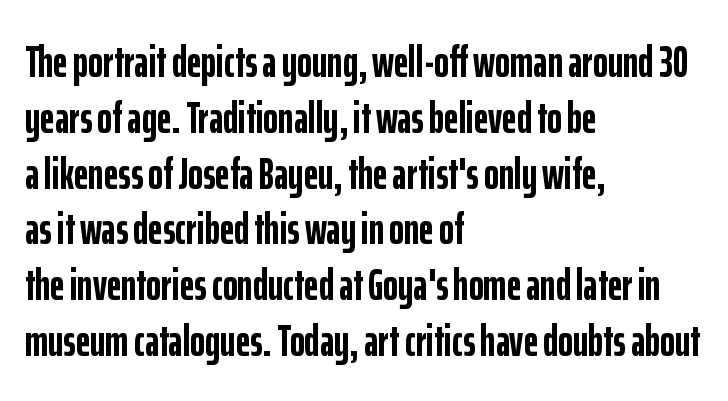
Q: Is the text bold? A: Yes.
Q: Is the text italic (slanted)? A: No, it is upright.
Q: Is the typeface a serif or a sans-serif typeface? A: Sans-serif.
Q: Is the text underlined? A: No.
Q: How is the paragraph aligned? A: Left-aligned.
Q: Is the spacing between letters normal or unusually wide? A: Normal.
Q: Width (condensed, normal, or wide)? A: Condensed.
Q: Stroke contrast? A: Low.
Q: x-height? A: Medium.
Q: Monospaced? A: No.
